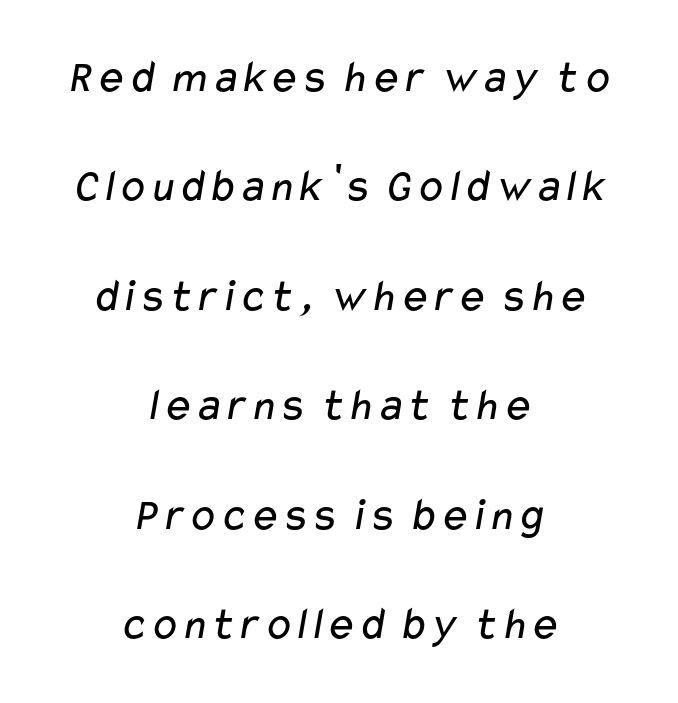
{"serif": "no", "bold": "no", "weight": "regular", "width": "wide", "stroke_contrast": "low", "x_height": "medium", "monospaced": "no", "underline": "no", "align": "center", "line_spacing": "loose", "line_spacing_ratio": 2.38, "letter_spacing": "normal", "letter_spacing_em": 0.0, "glyph_px": 46}
